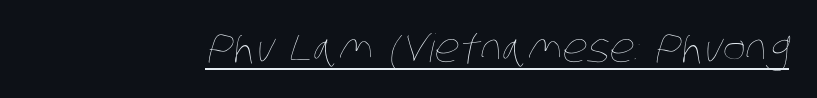
The image shows 39 px thin, condensed type; set normal letter spacing, underlined; low stroke contrast and a large x-height.
